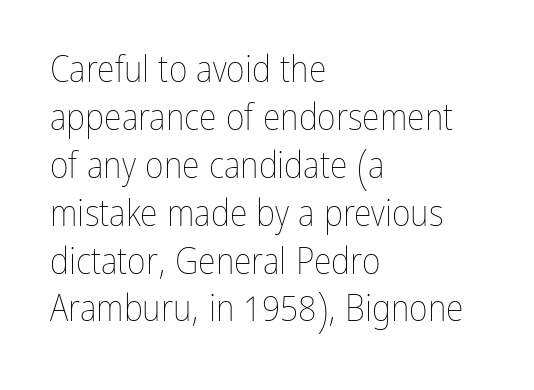
Q: Is the text bold? A: No.
Q: Is the text italic (slanted)? A: No, it is upright.
Q: Is the text underlined? A: No.
Q: How is the paragraph aligned? A: Left-aligned.
Q: Is the spacing between letters normal or unusually wide? A: Normal.
Q: Is the spacing between lines tight, normal or loose? A: Normal.
Q: Width (condensed, normal, or wide)? A: Condensed.
Q: Stroke contrast? A: Low.
Q: x-height? A: Medium.
Q: Monospaced? A: No.
